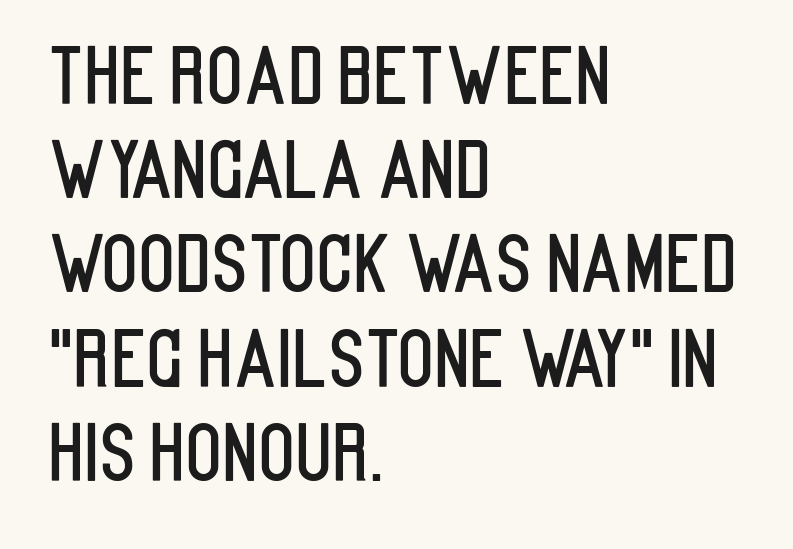
Horizontally, the lines are justified to the leading edge only. Each letter's strokes conclude bluntly, with no projecting serifs. The face used here is proportionally spaced, like ordinary book or web type. A bare baseline throughout the passage. The type sits square on the baseline with zero lean. Inter-character spacing is left at the font's built-in metrics.
